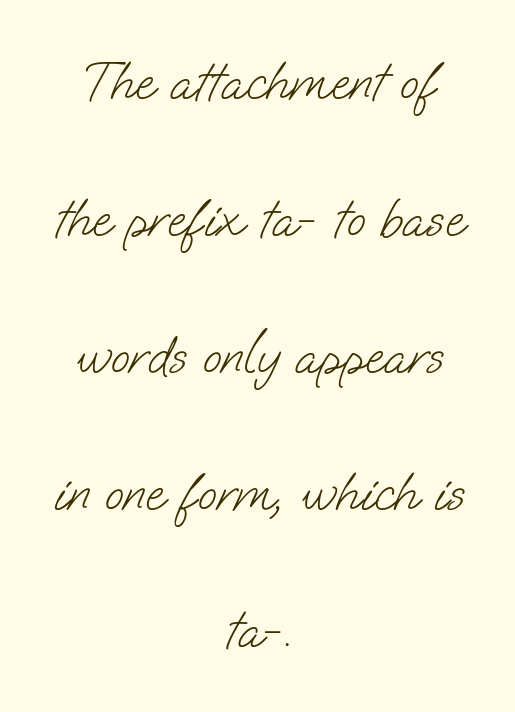
The image shows 55 px light sans-serif type; set centered, loose line spacing (2.49x), normal letter spacing, not underlined; low stroke contrast and a small x-height.
